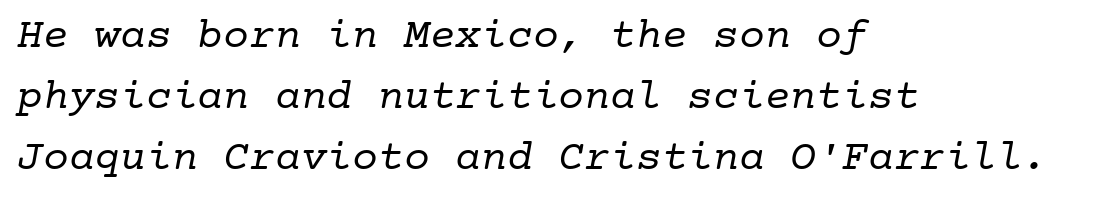
{"serif": "yes", "bold": "no", "weight": "regular", "width": "normal", "stroke_contrast": "low", "x_height": "medium", "monospaced": "yes", "underline": "no", "align": "left", "line_spacing": "normal", "line_spacing_ratio": 1.42, "letter_spacing": "normal", "letter_spacing_em": 0.0, "glyph_px": 43}
